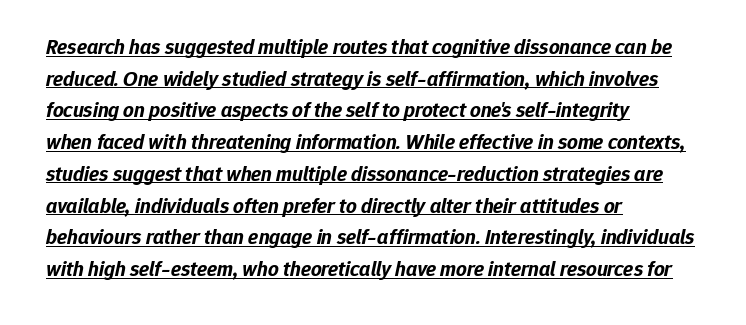
Characters are canted at an angle relative to the baseline's perpendicular. Spacing between characters is what you'd get straight out of the box. Quick note: interline space is typical. The ragged edge is on the right, which tells us the setting is flush left.
